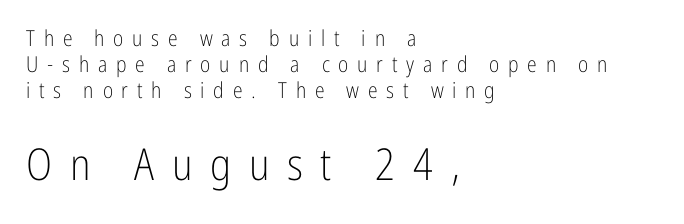
The typesetter chose a ragged-right arrangement here. Unlike a traditional serif, this face leaves its strokes unadorned. The weight tops out at a normal text grade. Is this a fixed-width face? No — the glyphs have proportional, varying widths. The passage shown has open, widely tracked lettering throughout. The second block has been scaled up relative to the first.
